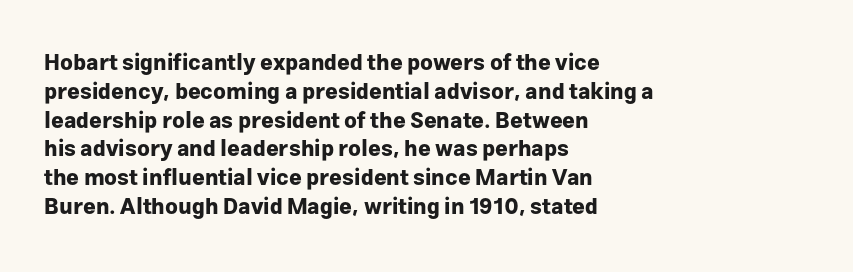
{"italic": "no", "bold": "yes", "underline": "no", "align": "left", "line_spacing": "normal", "line_spacing_ratio": 1.31, "letter_spacing": "normal", "letter_spacing_em": 0.0, "glyph_px": 22}
